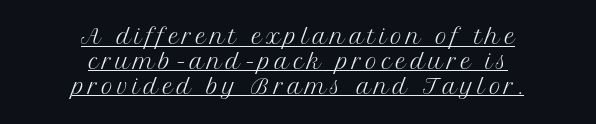
How are the letters spaced? Widely, with obvious added tracking. Heaviness? Minimal to ordinary, like unemphasized prose. Underlined type. Layout note: lines centered.
